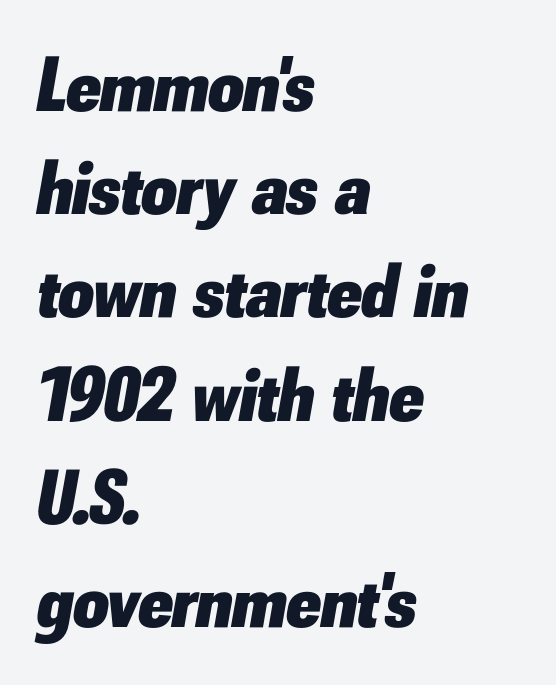
Q: Is the text bold? A: Yes.
Q: Is the text italic (slanted)? A: Yes, it leans right by about 10 degrees.
Q: Is the text underlined? A: No.
Q: How is the paragraph aligned? A: Left-aligned.
Q: Is the spacing between letters normal or unusually wide? A: Normal.
Q: Is the spacing between lines tight, normal or loose? A: Normal.
Q: Width (condensed, normal, or wide)? A: Normal.
Q: Stroke contrast? A: Low.
Q: x-height? A: Small.
Q: Monospaced? A: No.
